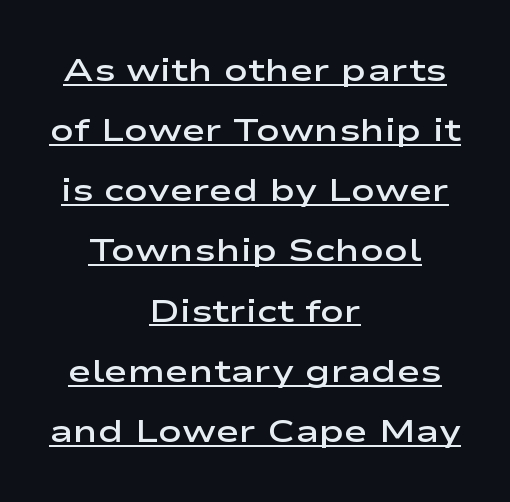
The image shows 32 px semibold, wide sans-serif type, upright; set centered, line spacing 1.88x, normal letter spacing, underlined; low stroke contrast and a medium x-height.
